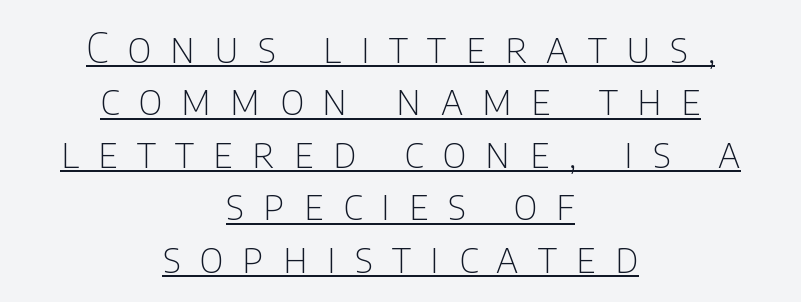
Q: Is the text bold? A: No.
Q: Is the text italic (slanted)? A: No, it is upright.
Q: Is the typeface a serif or a sans-serif typeface? A: Sans-serif.
Q: Is the text underlined? A: Yes.
Q: How is the paragraph aligned? A: Centered.
Q: Is the spacing between letters normal or unusually wide? A: Unusually wide.
Q: Is the spacing between lines tight, normal or loose? A: Normal.
Q: Width (condensed, normal, or wide)? A: Condensed.
Q: Stroke contrast? A: Low.
Q: x-height? A: Large.
Q: Monospaced? A: No.
